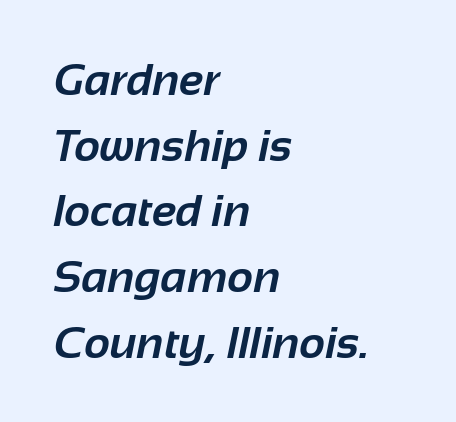
This sample has the flowing, uneven cadence of proportional lettering. Compared with a centered layout, this one pins lines to the left instead. The gaps between neighbouring characters are ordinary and unremarkable. The passage shown is typeset with a sans-serif family. The passage shown stacks its lines at a standard gap.
